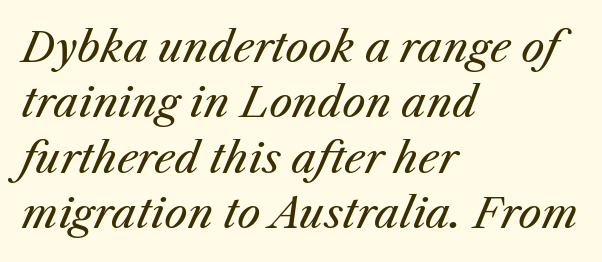
Q: Is the text bold? A: No.
Q: Is the text italic (slanted)? A: Yes, it leans right by about 25 degrees.
Q: Is the text underlined? A: No.
Q: How is the paragraph aligned? A: Left-aligned.
Q: Is the spacing between letters normal or unusually wide? A: Normal.
Q: Is the spacing between lines tight, normal or loose? A: Normal.
Q: Width (condensed, normal, or wide)? A: Normal.
Q: Stroke contrast? A: Medium.
Q: x-height? A: Medium.
Q: Monospaced? A: No.
